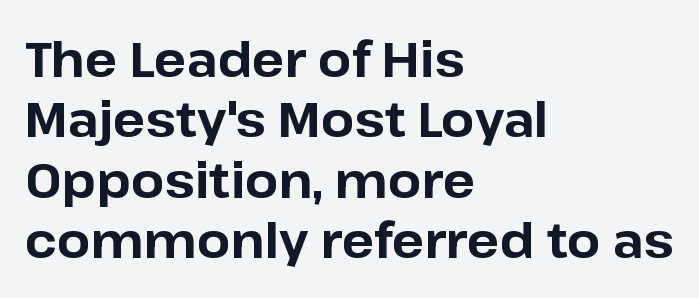
Q: Is the text bold? A: Yes.
Q: Is the text italic (slanted)? A: No, it is upright.
Q: Is the typeface a serif or a sans-serif typeface? A: Sans-serif.
Q: Is the text underlined? A: No.
Q: How is the paragraph aligned? A: Left-aligned.
Q: Is the spacing between letters normal or unusually wide? A: Normal.
Q: Is the spacing between lines tight, normal or loose? A: Normal.
Q: Width (condensed, normal, or wide)? A: Normal.
Q: Stroke contrast? A: Low.
Q: x-height? A: Medium.
Q: Monospaced? A: No.
